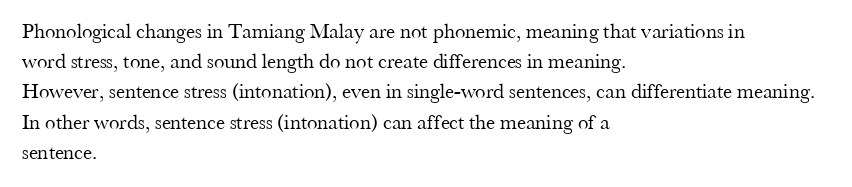
Regarding leading, the lines here are spaced in the standard way. Underline: absent. A classic flush-left, rag-right setting is used for this passage. Every character sits straight up, as roman type does.
